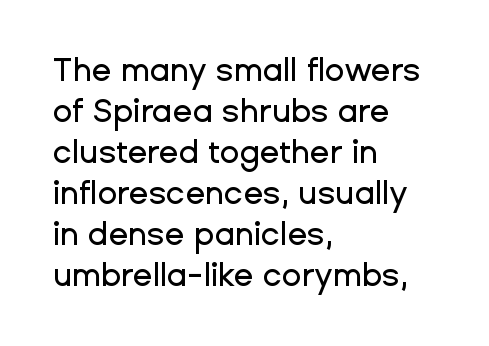
Q: Is the text italic (slanted)? A: No, it is upright.
Q: Is the typeface a serif or a sans-serif typeface? A: Sans-serif.
Q: Is the text underlined? A: No.
Q: How is the paragraph aligned? A: Left-aligned.
Q: Is the spacing between letters normal or unusually wide? A: Normal.
Q: Is the spacing between lines tight, normal or loose? A: Normal.
Q: Width (condensed, normal, or wide)? A: Normal.
Q: Stroke contrast? A: Low.
Q: x-height? A: Medium.
Q: Monospaced? A: No.
